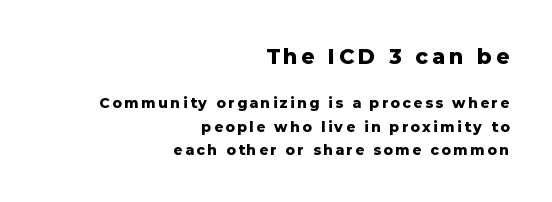
Block one is the big one; block two sits smaller underneath. Caption: multi-line text, flush right, ragged left. This is the regular roman posture of the typeface. The strip under each line holds only bare page. Set as a true bold cut, around the 700 mark.
